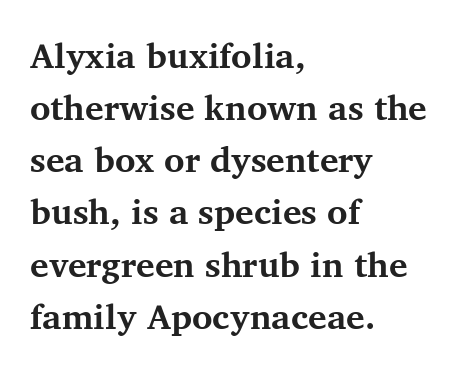
The image shows 35 px bold serif type, upright; set left-aligned, normal line spacing (1.49x), normal letter spacing, not underlined; medium stroke contrast and a medium x-height.
